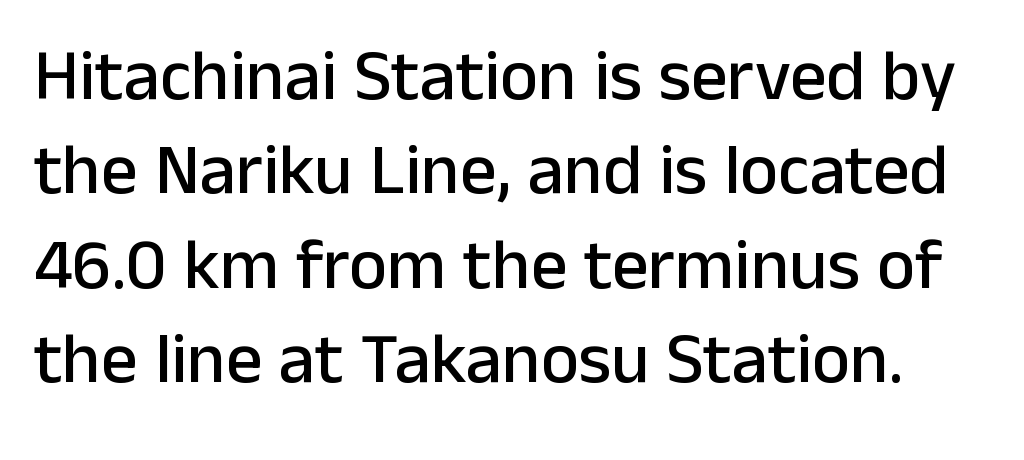
No feet cap the strokes, marking this as sans-serif type. Upright lettering throughout. The face used here is rendered with its standard letterfit. Quick note: interline space is typical.
